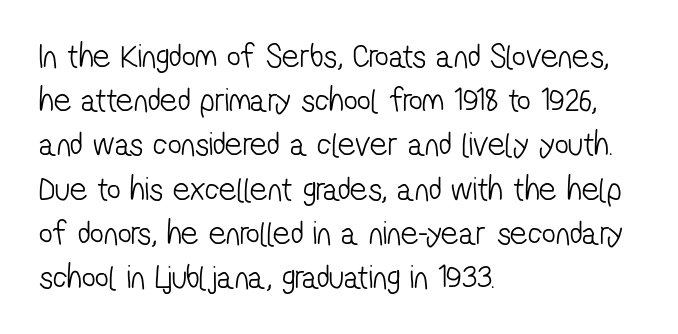
Q: Is the text bold? A: No.
Q: Is the typeface a serif or a sans-serif typeface? A: Sans-serif.
Q: Is the text underlined? A: No.
Q: How is the paragraph aligned? A: Left-aligned.
Q: Is the spacing between letters normal or unusually wide? A: Normal.
Q: Is the spacing between lines tight, normal or loose? A: Normal.
Q: Width (condensed, normal, or wide)? A: Condensed.
Q: Stroke contrast? A: Low.
Q: x-height? A: Medium.
Q: Monospaced? A: No.
